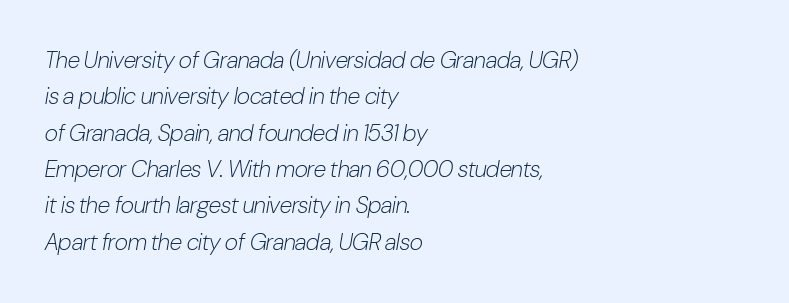
Q: Is the text bold? A: No.
Q: Is the text italic (slanted)? A: Yes, it leans right by about 10 degrees.
Q: Is the text underlined? A: No.
Q: How is the paragraph aligned? A: Left-aligned.
Q: Is the spacing between letters normal or unusually wide? A: Normal.
Q: Is the spacing between lines tight, normal or loose? A: Normal.
